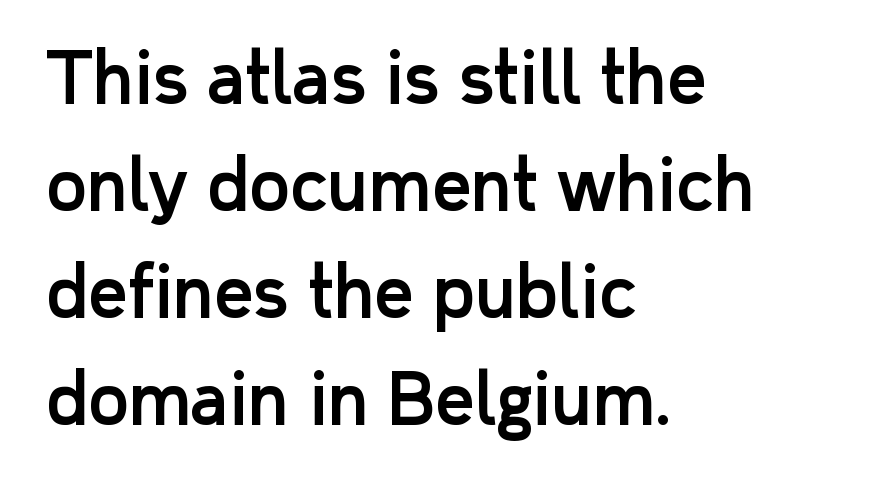
{"serif": "no", "italic": "no", "width": "normal", "stroke_contrast": "low", "x_height": "medium", "monospaced": "no", "underline": "no", "align": "left", "line_spacing": "normal", "line_spacing_ratio": 1.55, "letter_spacing": "normal", "letter_spacing_em": 0.0, "glyph_px": 69}
